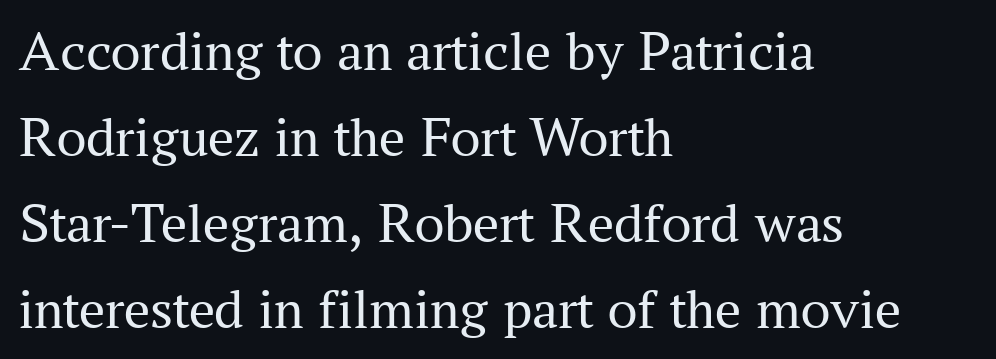
Letters have the restrained weight of plain body copy at most. The glyphs in this specimen are seriffed. There is no visible air inserted between adjacent glyphs. Characters remain perfectly vertical along every line. The string is rendered with underlining switched off.
